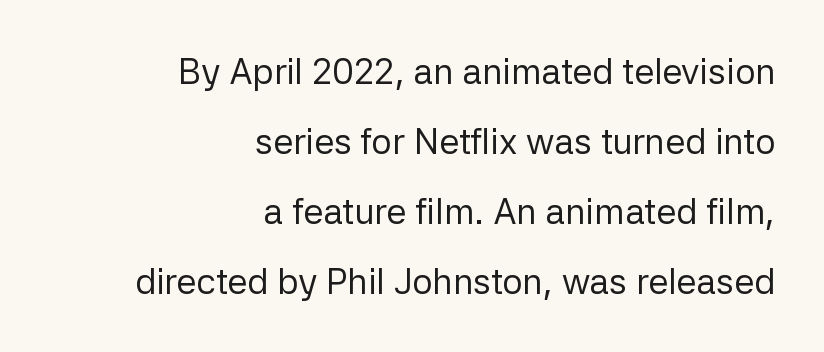
No word sits above an underline. Varying glyph widths throughout — classic text-font behaviour. A student would call this right alignment; a typographer would say flush right, rag left. This is sans-serif lettering, the kind often seen on screens and signage. Weight: not bold — regular or lighter. Each word holds together tightly as a unit, with standard inter-letter gaps.
